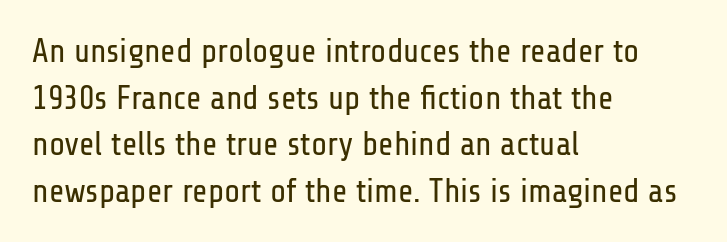
Regular leading. Every row of glyphs begins at an identical x-position on the left. Each row of text sits above clean, open space. This sample uses plain, unmodified letter spacing.
